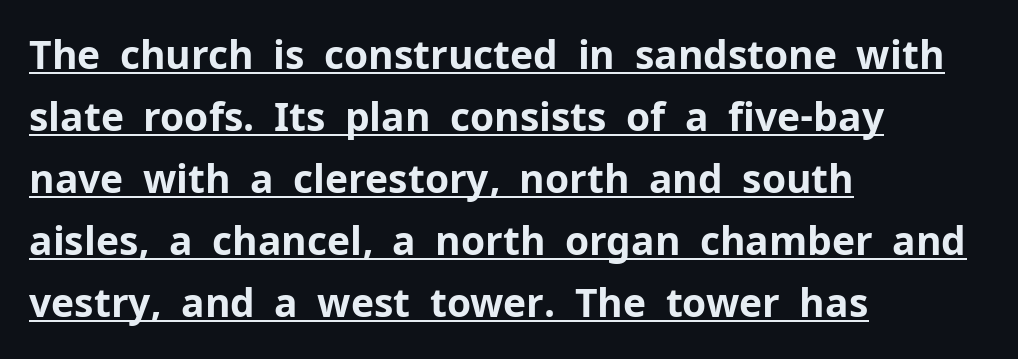
{"serif": "no", "italic": "no", "bold": "yes", "weight": "bold", "width": "normal", "stroke_contrast": "low", "x_height": "medium", "monospaced": "no", "underline": "yes", "align": "left", "line_spacing": "normal", "line_spacing_ratio": 1.59, "letter_spacing": "normal", "letter_spacing_em": 0.0, "glyph_px": 39}
